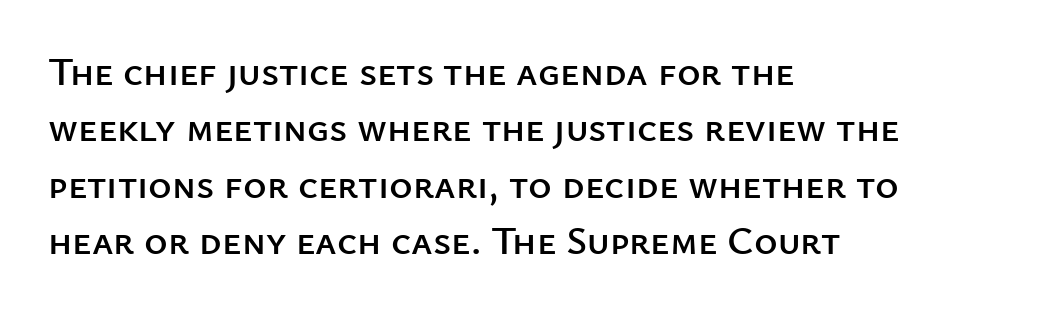
{"serif": "no", "italic": "no", "width": "normal", "stroke_contrast": "low", "x_height": "medium", "monospaced": "no", "underline": "no", "align": "left", "line_spacing": "normal", "line_spacing_ratio": 1.41, "letter_spacing": "normal", "letter_spacing_em": 0.0, "glyph_px": 40}
